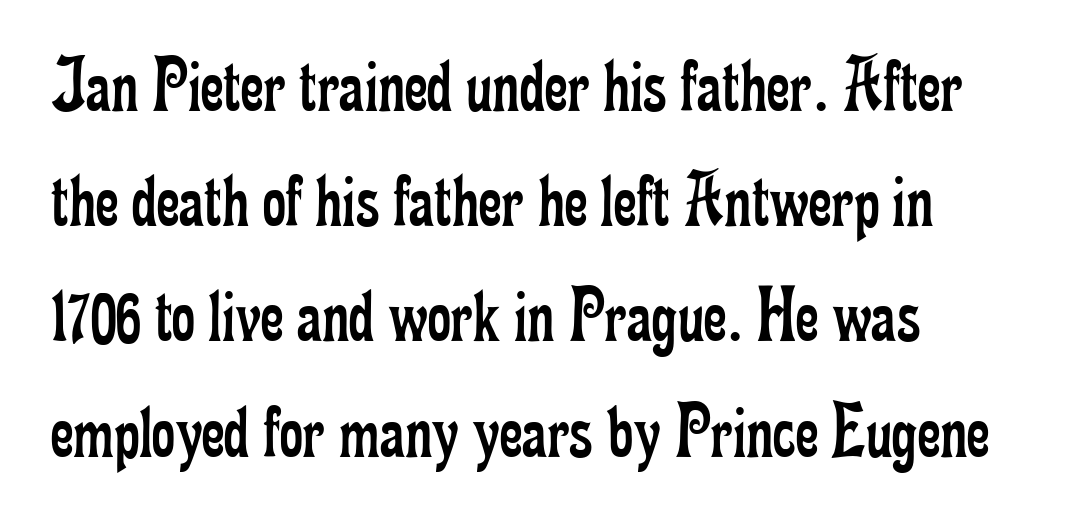
Compared with a centered layout, this one pins lines to the left instead. Check the space under the baseline: it is left empty. Letterform terminals end in serifs throughout the passage. Caption: face not bold, strokes unweighted. The axis of the letterforms is exactly vertical. Students, observe: this is what conventionally led text looks like.
